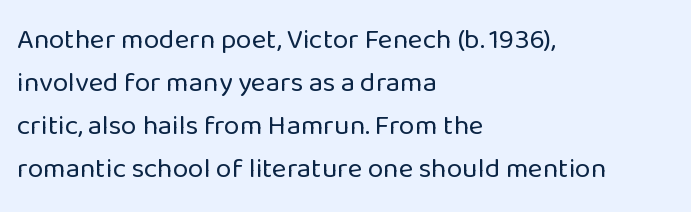
Q: Is the text bold? A: No.
Q: Is the text italic (slanted)? A: No, it is upright.
Q: Is the typeface a serif or a sans-serif typeface? A: Sans-serif.
Q: Is the text underlined? A: No.
Q: How is the paragraph aligned? A: Left-aligned.
Q: Is the spacing between letters normal or unusually wide? A: Normal.
Q: Is the spacing between lines tight, normal or loose? A: Normal.
Q: Width (condensed, normal, or wide)? A: Normal.
Q: Stroke contrast? A: Low.
Q: x-height? A: Medium.
Q: Monospaced? A: No.
